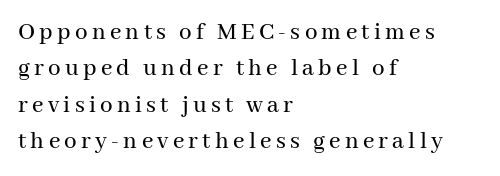
Q: Is the text italic (slanted)? A: No, it is upright.
Q: Is the text underlined? A: No.
Q: How is the paragraph aligned? A: Left-aligned.
Q: Is the spacing between lines tight, normal or loose? A: Normal.
